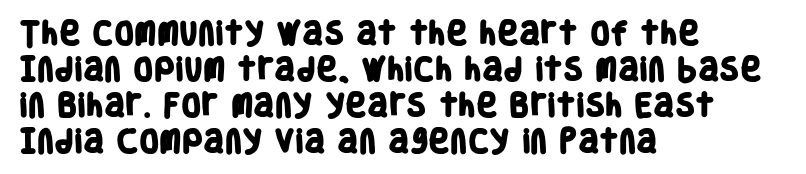
{"bold": "yes", "underline": "no", "align": "left", "line_spacing": "normal", "line_spacing_ratio": 1.39, "letter_spacing": "normal", "letter_spacing_em": 0.0, "glyph_px": 26}
